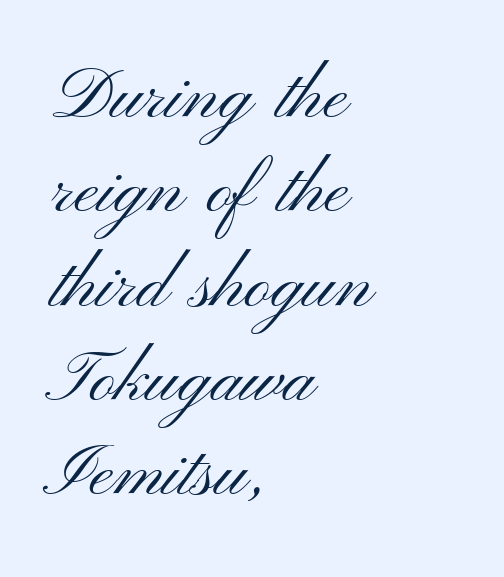
The image shows 72 px light, wide sans-serif type; set left-aligned, normal line spacing (1.31x), normal letter spacing, not underlined; medium stroke contrast and a small x-height.
